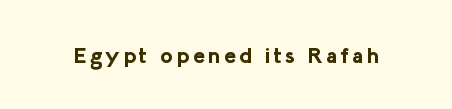
Weight check: bold — yes, fully. Rule under the text: the space is simply empty. Quick note: not italic, upright.
